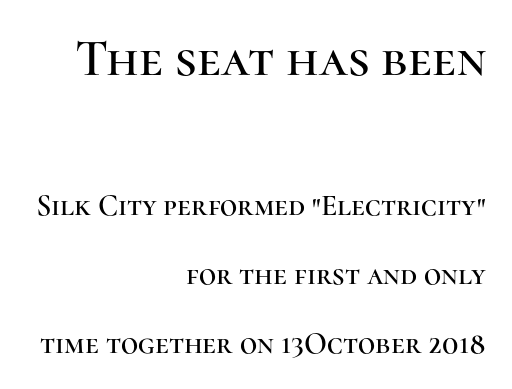
{"serif": "yes", "italic": "no", "width": "normal", "stroke_contrast": "high", "x_height": "medium", "monospaced": "no", "underline": "no", "align": "right", "line_spacing": "loose", "line_spacing_ratio": 2.3, "letter_spacing": "normal", "letter_spacing_em": 0.0, "larger_block": "first", "size_ratio": 1.73, "glyph_px": 52}
